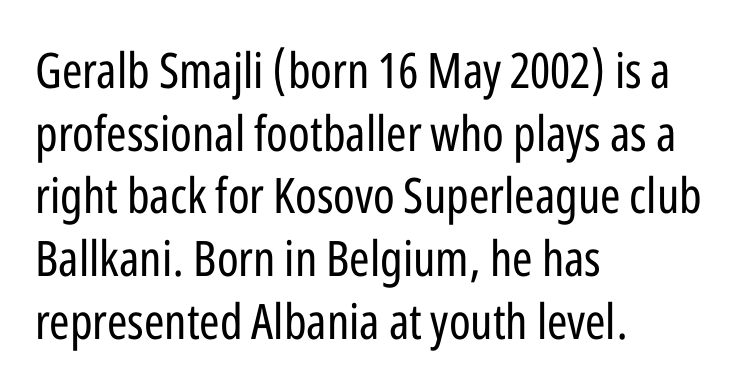
Counters stay open thanks to moderate or lighter strokes. Is this a fixed-width face? No — the glyphs have proportional, varying widths. Ascenders rise straight up at ninety degrees. The letters sit at their default tracking, neither squeezed nor spread.
